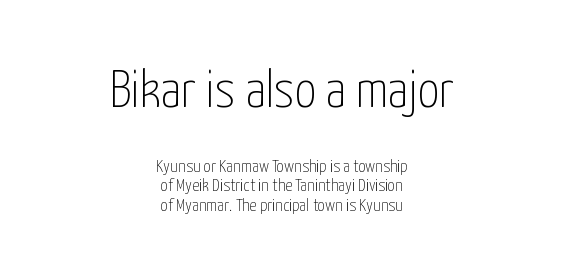
Q: Is the text bold? A: No.
Q: Is the text italic (slanted)? A: No, it is upright.
Q: Is the typeface a serif or a sans-serif typeface? A: Sans-serif.
Q: Is the text underlined? A: No.
Q: How is the paragraph aligned? A: Centered.
Q: Is the spacing between letters normal or unusually wide? A: Normal.
Q: Is the spacing between lines tight, normal or loose? A: Tight.
Q: Which block of text is set in a larger size, the first (top) or the second (bottom)? A: The first (top) one.
Q: Width (condensed, normal, or wide)? A: Condensed.
Q: Stroke contrast? A: Low.
Q: x-height? A: Medium.
Q: Monospaced? A: No.
